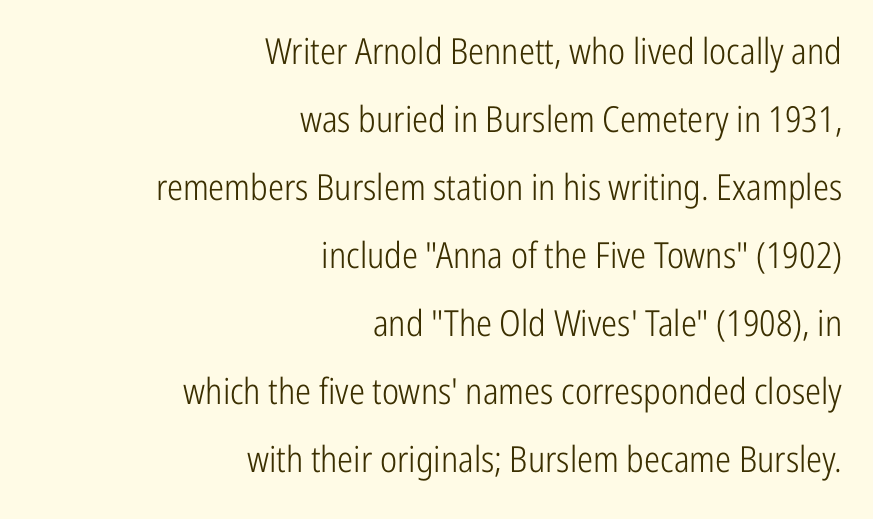
{"serif": "no", "italic": "no", "bold": "no", "weight": "light", "width": "condensed", "stroke_contrast": "low", "x_height": "medium", "monospaced": "no", "underline": "no", "align": "right", "line_spacing_ratio": 1.89, "letter_spacing": "normal", "letter_spacing_em": 0.0, "glyph_px": 36}
